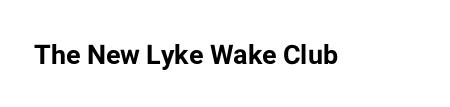
What stands out about the letter spacing? Nothing — it is the standard amount. No italicization has been applied; the sample stays upright. The gap between lines stays unmarked. Thick stems and heavy bowls — unmistakably bold.
